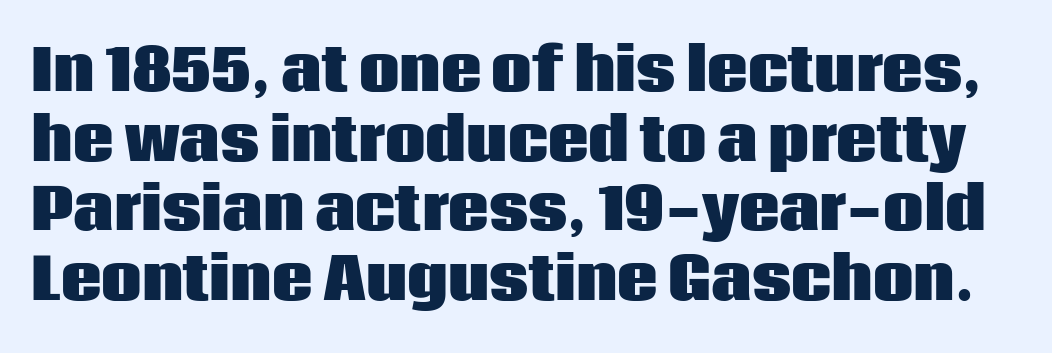
Proportional: the letters do not fall into vertical columns. Each glyph is drawn with heavy, bold strokes. In terms of posture, this sample is upright. The face used here is rendered with its standard letterfit. Does the type have serifs? No, each stem ends abruptly. Words float on clear page, feet unadorned.
